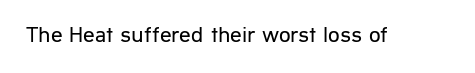
{"italic": "no", "bold": "no", "underline": "no", "letter_spacing": "normal", "letter_spacing_em": 0.0, "glyph_px": 23}
